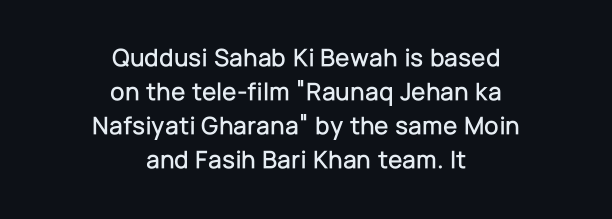
Q: Is the text italic (slanted)? A: No, it is upright.
Q: Is the text underlined? A: No.
Q: How is the paragraph aligned? A: Centered.
Q: Is the spacing between letters normal or unusually wide? A: Normal.
Q: Is the spacing between lines tight, normal or loose? A: Normal.
